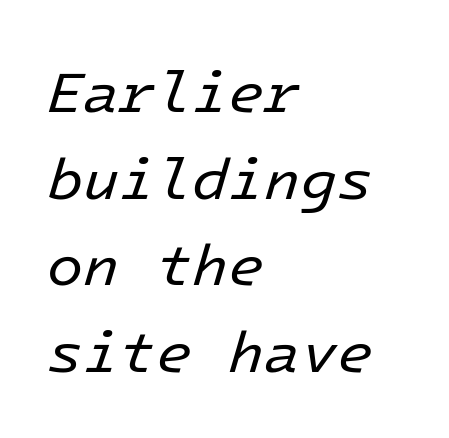
{"italic": "yes", "lean": "right", "slant_degrees": 16, "bold": "no", "weight": "regular", "width": "normal", "stroke_contrast": "low", "x_height": "medium", "underline": "no", "align": "left", "line_spacing": "normal", "line_spacing_ratio": 1.47, "letter_spacing": "normal", "letter_spacing_em": 0.0, "glyph_px": 59}
